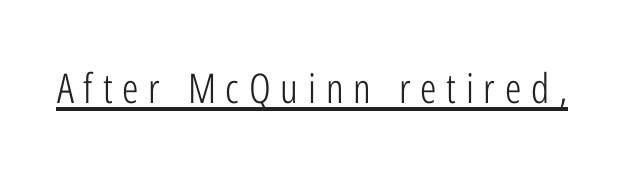
Q: Is the text bold? A: No.
Q: Is the text italic (slanted)? A: No, it is upright.
Q: Is the typeface a serif or a sans-serif typeface? A: Sans-serif.
Q: Is the text underlined? A: Yes.
Q: Is the spacing between letters normal or unusually wide? A: Unusually wide.
Q: Width (condensed, normal, or wide)? A: Condensed.
Q: Stroke contrast? A: Low.
Q: x-height? A: Medium.
Q: Monospaced? A: No.
